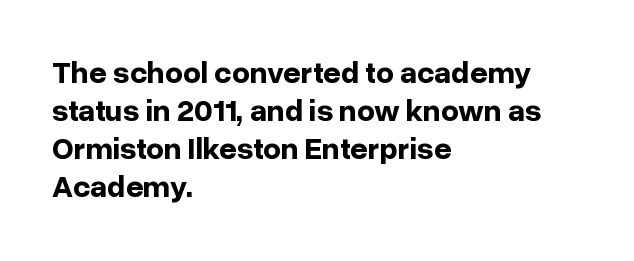
Regarding serifs, this sample does without them. Vertical strokes here are truly vertical. Left-aligned paragraph, ragged on the right. Anything drawn beneath the words? Only blank space. Look at the stroke-to-counter ratio: heavy, a bold. Spacing verdict: proportional, widths tailored to each character.
